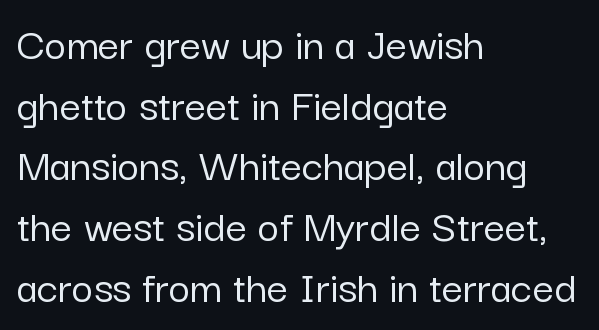
This is sans-serif lettering, the kind often seen on screens and signage. The passage is arranged the way most books set body copy — flush left. Italic? Not at all — the glyphs are vertical. Normally led — the rows are evenly, conventionally spaced. Words float on clear page, feet unadorned.
